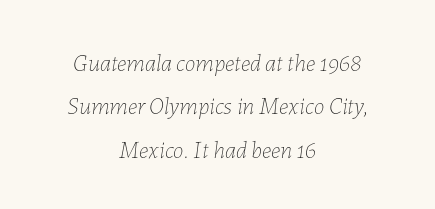
{"italic": "yes", "lean": "right", "slant_degrees": 7, "bold": "no", "underline": "no", "align": "center", "line_spacing_ratio": 1.81, "letter_spacing": "normal", "letter_spacing_em": 0.0, "glyph_px": 24}
